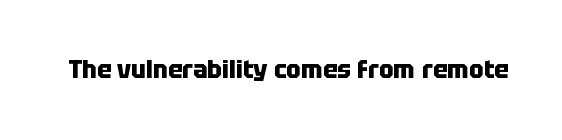
Q: Is the text bold? A: Yes.
Q: Is the text italic (slanted)? A: No, it is upright.
Q: Is the text underlined? A: No.
Q: Is the spacing between letters normal or unusually wide? A: Normal.
